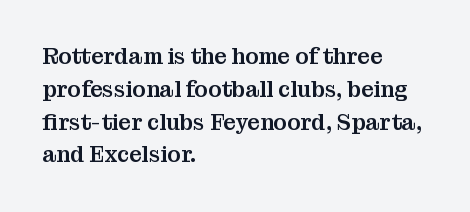
Q: Is the text italic (slanted)? A: No, it is upright.
Q: Is the text underlined? A: No.
Q: How is the paragraph aligned? A: Left-aligned.
Q: Is the spacing between letters normal or unusually wide? A: Normal.
Q: Is the spacing between lines tight, normal or loose? A: Normal.
